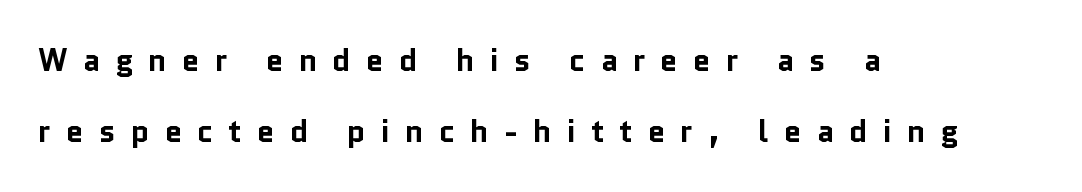
{"serif": "no", "italic": "no", "bold": "yes", "weight": "bold", "width": "normal", "stroke_contrast": "low", "x_height": "medium", "monospaced": "no", "underline": "no", "align": "left", "line_spacing": "loose", "line_spacing_ratio": 2.29, "letter_spacing": "wide", "letter_spacing_em": 0.49, "glyph_px": 31}
